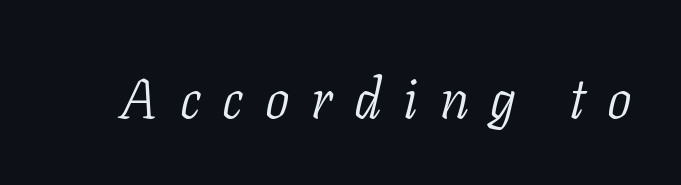
{"serif": "yes", "italic": "yes", "lean": "right", "slant_degrees": 11, "bold": "no", "weight": "light", "width": "normal", "stroke_contrast": "low", "x_height": "medium", "monospaced": "no", "underline": "no", "letter_spacing": "wide", "letter_spacing_em": 0.39, "glyph_px": 55}
